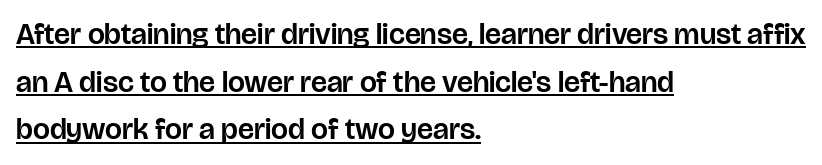
{"serif": "no", "italic": "no", "width": "normal", "stroke_contrast": "low", "x_height": "large", "monospaced": "no", "underline": "yes", "align": "left", "line_spacing": "normal", "line_spacing_ratio": 1.59, "letter_spacing": "normal", "letter_spacing_em": 0.0, "glyph_px": 30}
